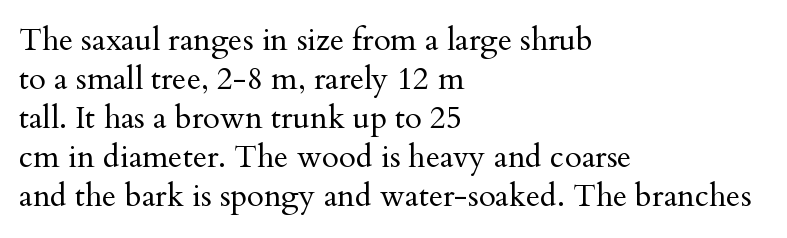
Q: Is the text bold? A: No.
Q: Is the text italic (slanted)? A: No, it is upright.
Q: Is the typeface a serif or a sans-serif typeface? A: Serif.
Q: Is the text underlined? A: No.
Q: How is the paragraph aligned? A: Left-aligned.
Q: Is the spacing between letters normal or unusually wide? A: Normal.
Q: Is the spacing between lines tight, normal or loose? A: Normal.
Q: Width (condensed, normal, or wide)? A: Normal.
Q: Stroke contrast? A: Medium.
Q: x-height? A: Small.
Q: Monospaced? A: No.
